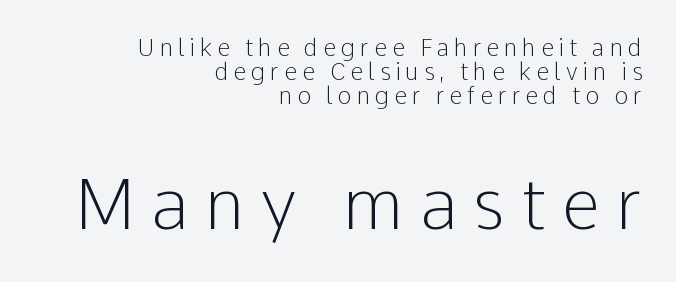
The image shows 70 px light sans-serif type, upright; set right-aligned, tight line spacing (1.05x), unusually wide letter spacing (+0.22 em), not underlined; the second (bottom) block is 3.04x larger; low stroke contrast and a medium x-height.
